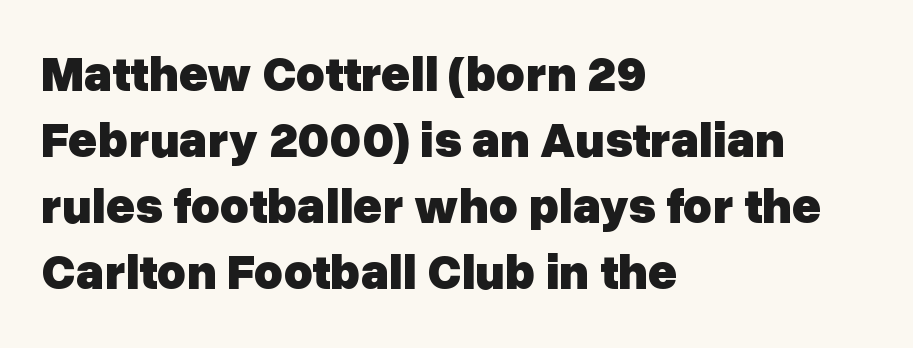
{"serif": "no", "italic": "no", "bold": "yes", "weight": "heavy", "width": "normal", "stroke_contrast": "low", "x_height": "medium", "monospaced": "no", "underline": "no", "align": "left", "line_spacing": "normal", "line_spacing_ratio": 1.32, "letter_spacing": "normal", "letter_spacing_em": 0.0, "glyph_px": 50}
